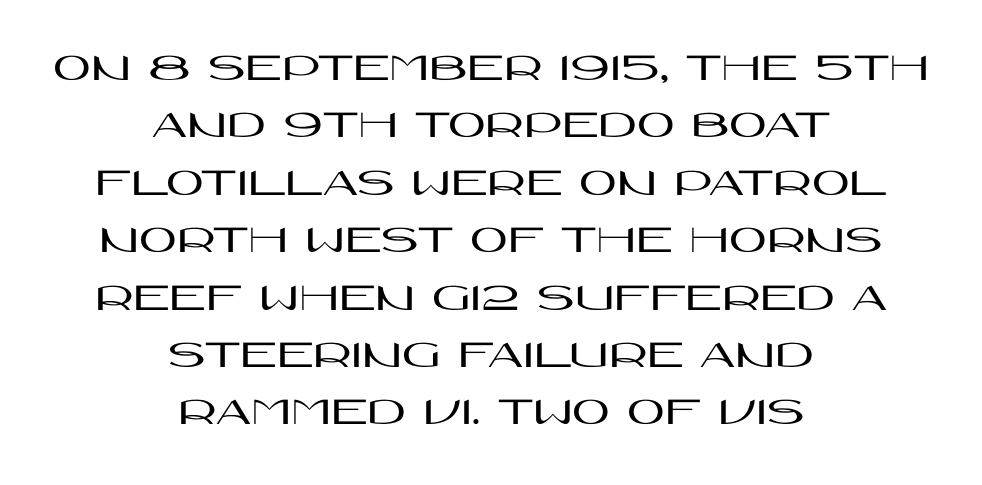
Q: Is the text italic (slanted)? A: No, it is upright.
Q: Is the typeface a serif or a sans-serif typeface? A: Sans-serif.
Q: Is the text underlined? A: No.
Q: How is the paragraph aligned? A: Centered.
Q: Is the spacing between letters normal or unusually wide? A: Normal.
Q: Is the spacing between lines tight, normal or loose? A: Normal.
Q: Width (condensed, normal, or wide)? A: Wide.
Q: Stroke contrast? A: High.
Q: x-height? A: Large.
Q: Monospaced? A: No.
